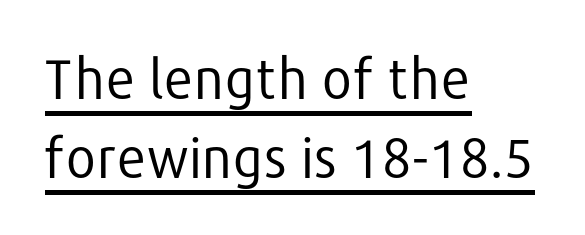
The paragraph shown leans on its left margin. The passage shown has conventional tracking throughout. Nope, not italic — everything's standing straight. A typesetter would call this proportional, since set widths differ per character. Compared with undecorated copy, this sample adds a rule below the words. One glance says typical: line gaps are just what's usual.
